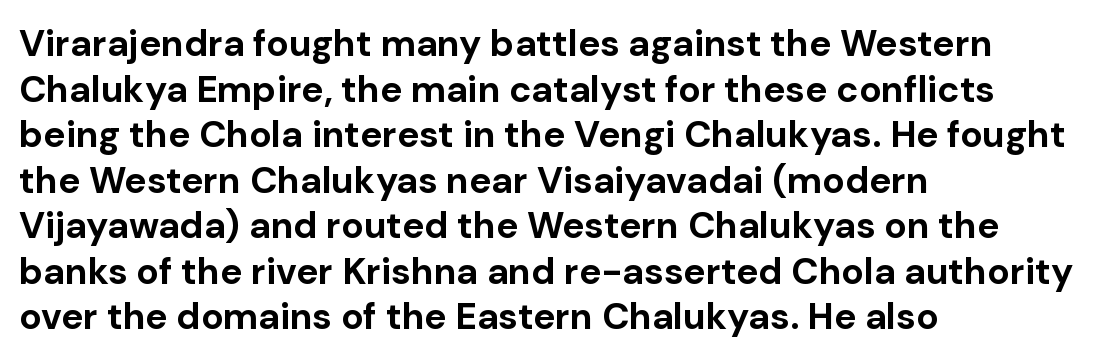
The image shows 37 px bold sans-serif type, upright; set left-aligned, line spacing 1.23x, normal letter spacing, not underlined; low stroke contrast and a medium x-height.
